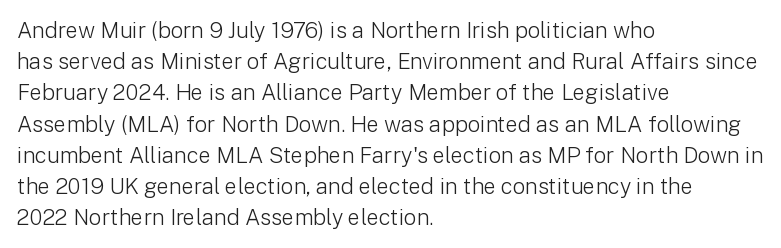
Q: Is the text bold? A: No.
Q: Is the text italic (slanted)? A: No, it is upright.
Q: Is the text underlined? A: No.
Q: How is the paragraph aligned? A: Left-aligned.
Q: Is the spacing between letters normal or unusually wide? A: Normal.
Q: Is the spacing between lines tight, normal or loose? A: Normal.
